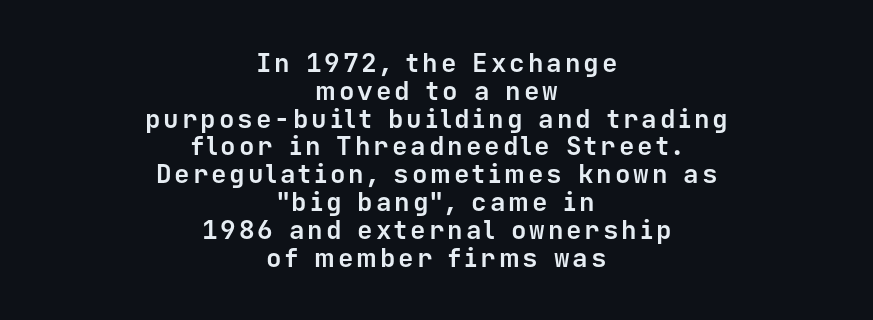
The paragraph shown floats in the horizontal middle. Whoever set this chose condensed vertical rhythm over breathing room. Caption: bold face, heavy strokes. The letters stand straight up with perfectly vertical stems. Glance below the letters and you will spot only blank space.
